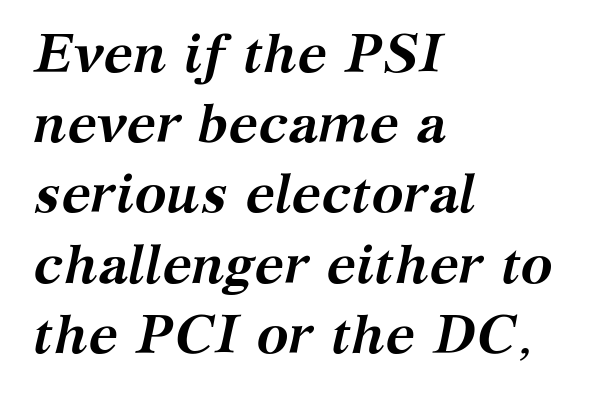
The image shows 54 px semibold serif type, italic (leaning right); set left-aligned, normal line spacing (1.3x), normal letter spacing, not underlined; medium stroke contrast and a medium x-height.
